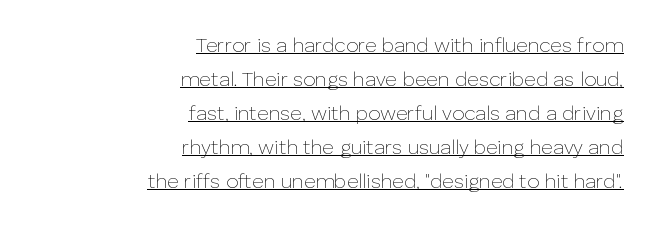
Heft: none added — not bold. Leading matches the norm, producing a regular column. Underlining? Definitely there. The gaps between neighbouring characters are ordinary and unremarkable.
